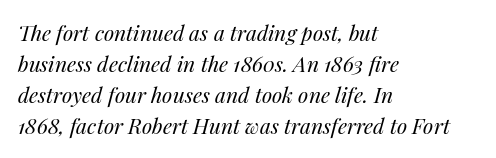
Q: Is the text bold? A: No.
Q: Is the text italic (slanted)? A: Yes, it leans right by about 14 degrees.
Q: Is the text underlined? A: No.
Q: How is the paragraph aligned? A: Left-aligned.
Q: Is the spacing between letters normal or unusually wide? A: Normal.
Q: Is the spacing between lines tight, normal or loose? A: Normal.
